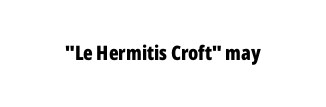
The rendering keeps characters at their native spacing. Underlining? Definitely not there. Nope, not italic — everything's standing straight. Set as a true bold cut, around the 700 mark.
